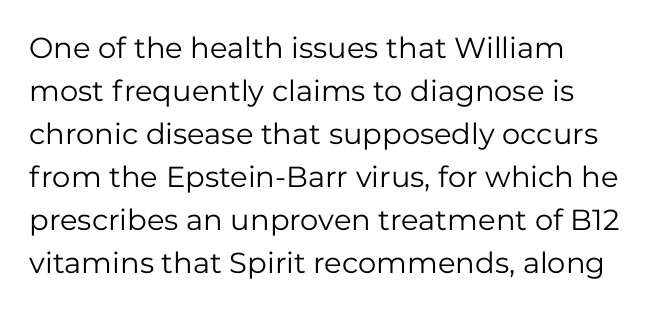
The image shows 29 px regular-weight sans-serif type, upright; set left-aligned, normal line spacing (1.48x), normal letter spacing, not underlined; low stroke contrast and a medium x-height.
